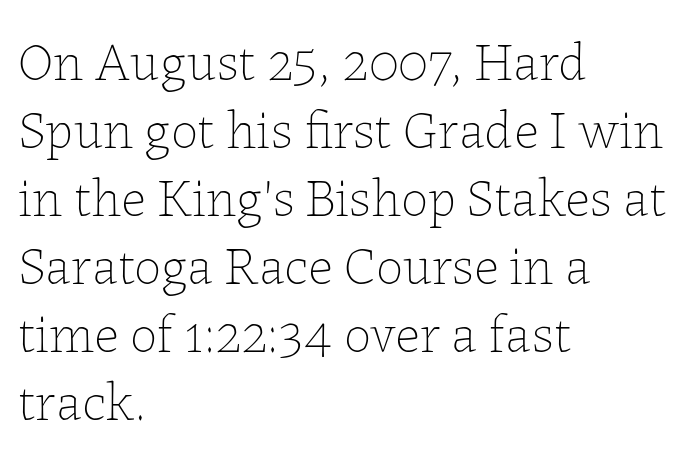
The image shows 54 px thin type, upright; set left-aligned, normal line spacing (1.26x), normal letter spacing, not underlined; low stroke contrast and a medium x-height.
